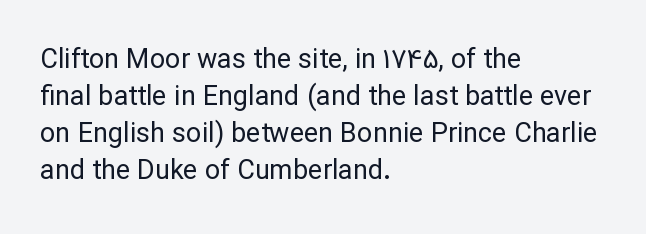
The image shows 27 px text type, upright; set left-aligned, normal line spacing (1.37x), normal letter spacing, not underlined.
